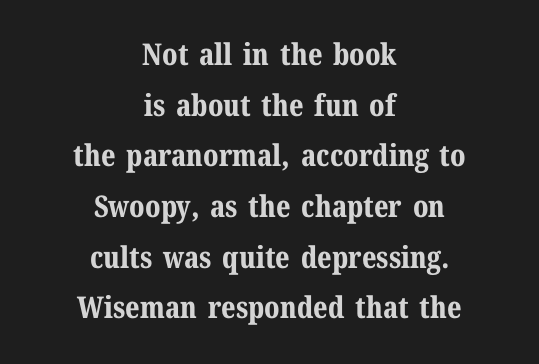
Do the letters lean? They stand straight. The text was rendered using a seriffed face with decorative stroke endings. Horizontally, the lines are justified to the midpoint only. A full-strength bold gives these letters their thick strokes. The face used here is rendered with its standard letterfit.
